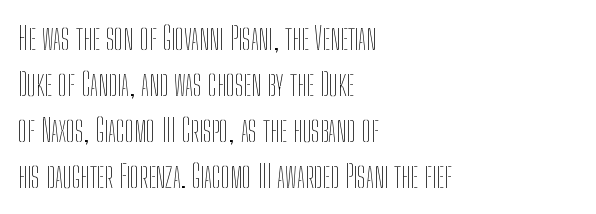
Q: Is the text bold? A: No.
Q: Is the text italic (slanted)? A: No, it is upright.
Q: Is the text underlined? A: No.
Q: How is the paragraph aligned? A: Left-aligned.
Q: Is the spacing between letters normal or unusually wide? A: Normal.
Q: Is the spacing between lines tight, normal or loose? A: Normal.
Q: Width (condensed, normal, or wide)? A: Condensed.
Q: Stroke contrast? A: Low.
Q: x-height? A: Medium.
Q: Monospaced? A: No.
